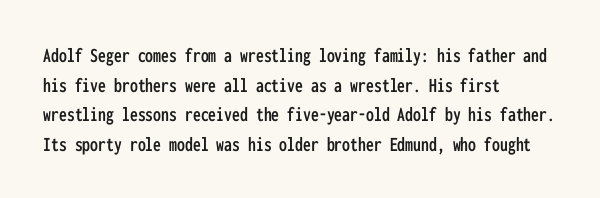
Q: Is the text italic (slanted)? A: No, it is upright.
Q: Is the text underlined? A: No.
Q: How is the paragraph aligned? A: Left-aligned.
Q: Is the spacing between letters normal or unusually wide? A: Normal.
Q: Is the spacing between lines tight, normal or loose? A: Normal.
